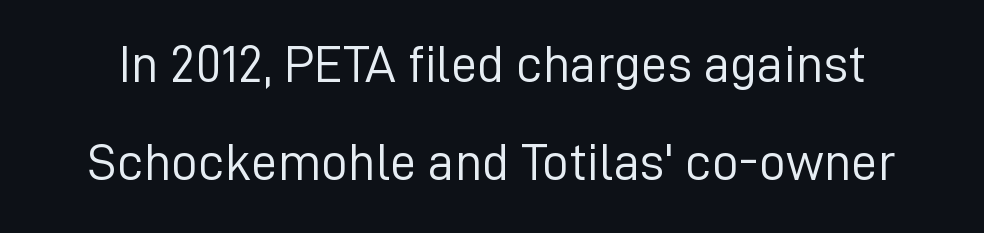
The zone under the glyphs is completely vacant. Heft: none added — not bold. Compared with typical body copy, the letter spacing here is the same. You can tell it's not italic because the verticals are truly vertical.
